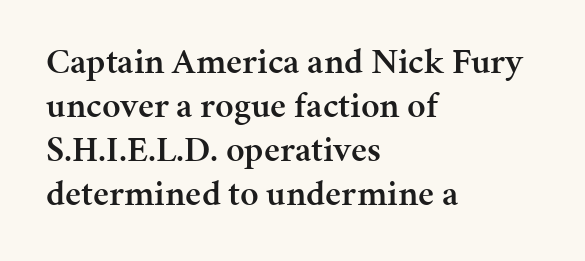
The image shows 36 px semibold serif type, upright; set left-aligned, line spacing 1.22x, normal letter spacing, not underlined; medium stroke contrast and a medium x-height.
